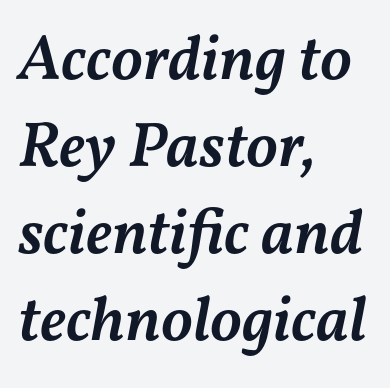
Q: Is the text bold? A: Semi-bold.
Q: Is the text italic (slanted)? A: Yes, it leans right by about 11 degrees.
Q: Is the text underlined? A: No.
Q: How is the paragraph aligned? A: Left-aligned.
Q: Is the spacing between letters normal or unusually wide? A: Normal.
Q: Is the spacing between lines tight, normal or loose? A: Normal.
Q: Width (condensed, normal, or wide)? A: Normal.
Q: Stroke contrast? A: Medium.
Q: x-height? A: Medium.
Q: Monospaced? A: No.
